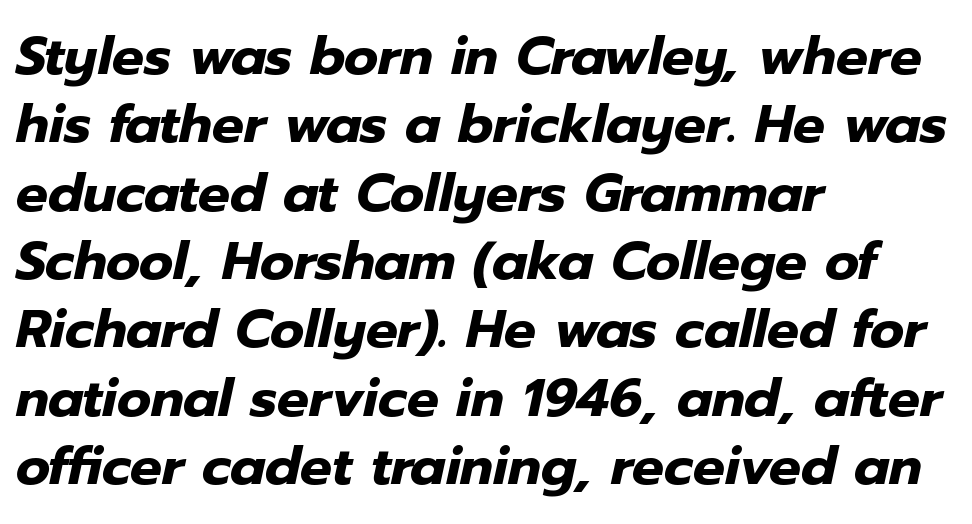
The letters advance in unequal steps, a hallmark of proportional type. One-word summary of the alignment: left. A normal amount of white space separates one row of letters from the next. Anything drawn beneath the words? Only blank space.
